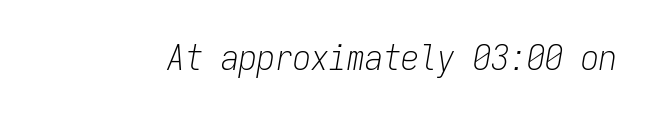
The image shows 36 px light, condensed type, italic (leaning right), monospaced; set normal letter spacing, not underlined; low stroke contrast and a medium x-height.
